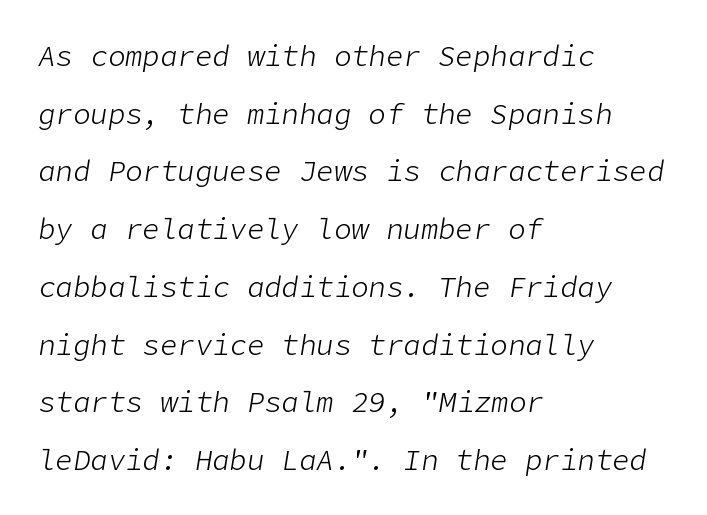
The image shows 29 px light type, italic (leaning right); set left-aligned, loose line spacing (1.99x), normal letter spacing, not underlined; low stroke contrast and a medium x-height.
